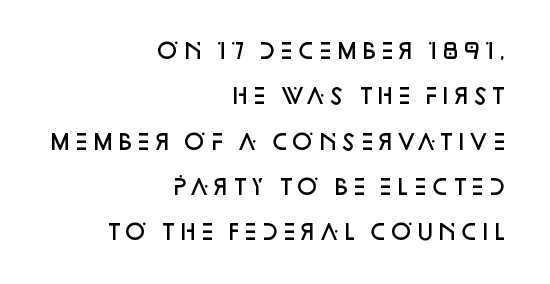
The image shows 21 px text type, upright; set right-aligned, loose line spacing (2.16x), normal letter spacing, not underlined.
